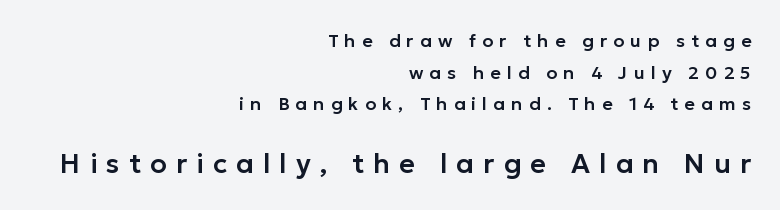
Q: Is the text italic (slanted)? A: No, it is upright.
Q: Is the text underlined? A: No.
Q: How is the paragraph aligned? A: Right-aligned.
Q: Is the spacing between letters normal or unusually wide? A: Unusually wide.
Q: Which block of text is set in a larger size, the first (top) or the second (bottom)? A: The second (bottom) one.
